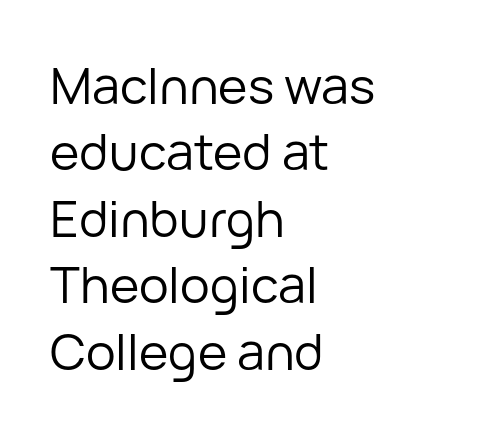
Q: Is the text bold? A: No.
Q: Is the text italic (slanted)? A: No, it is upright.
Q: Is the typeface a serif or a sans-serif typeface? A: Sans-serif.
Q: Is the text underlined? A: No.
Q: How is the paragraph aligned? A: Left-aligned.
Q: Is the spacing between letters normal or unusually wide? A: Normal.
Q: Is the spacing between lines tight, normal or loose? A: Normal.
Q: Width (condensed, normal, or wide)? A: Normal.
Q: Stroke contrast? A: Low.
Q: x-height? A: Medium.
Q: Monospaced? A: No.
